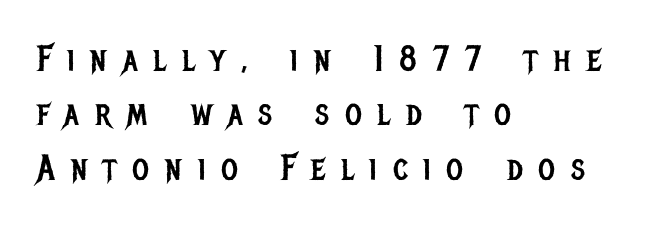
Is this a heavy cut? Hardly; it is regular or lighter. No feet cap the strokes, marking this as sans-serif type. The letters advance in unequal steps, a hallmark of proportional type. The ragged edge is on the right, which tells us the setting is flush left. Quick note: not italic, upright.
